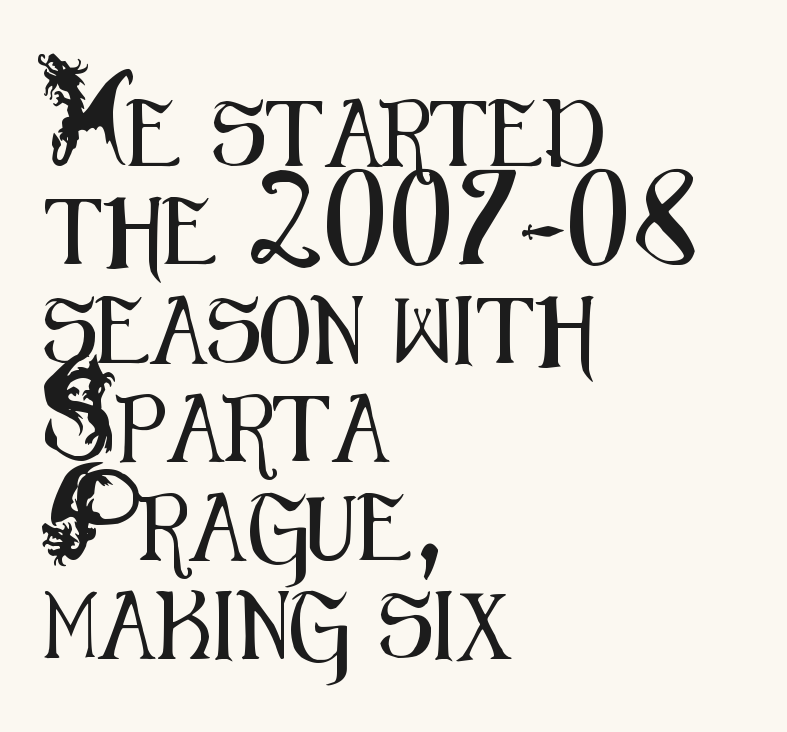
The image shows 67 px condensed sans-serif type, upright; set left-aligned, normal line spacing (1.47x), normal letter spacing, not underlined; medium stroke contrast and a small x-height.
